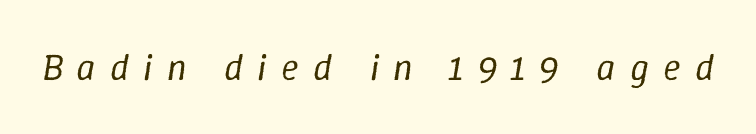
{"italic": "yes", "lean": "right", "slant_degrees": 9, "bold": "no", "weight": "regular", "width": "normal", "stroke_contrast": "low", "x_height": "medium", "monospaced": "no", "underline": "no", "letter_spacing": "wide", "letter_spacing_em": 0.38, "glyph_px": 37}
